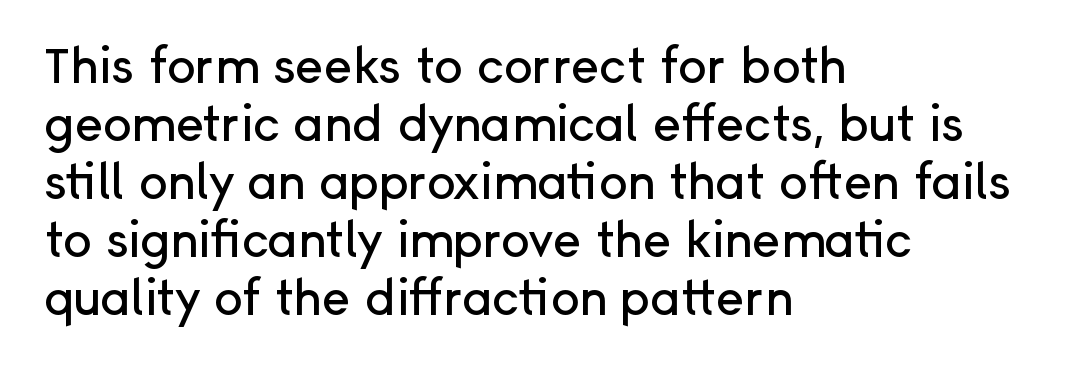
Ordinary non-slanted type is in use. Letterform terminals end flat and unadorned throughout the passage. The passage shown is typed in a proportional face where columns would drift. Here the glyphs are tracked normally, forming tight word shapes. Only glyphs here, with clear space below each row.
